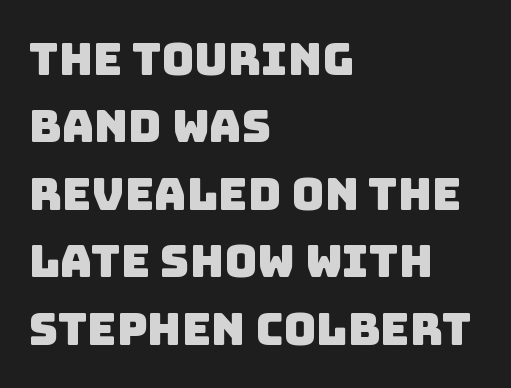
The image shows 45 px sans-serif type; set left-aligned, normal line spacing (1.5x), normal letter spacing, not underlined; low stroke contrast and a large x-height.
